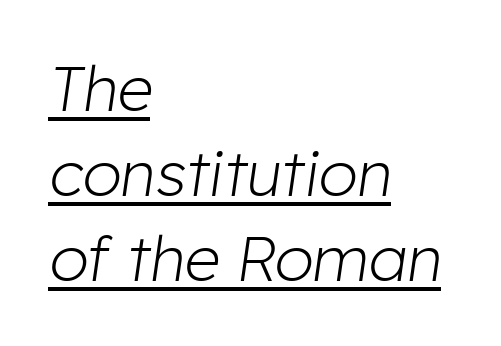
{"italic": "yes", "lean": "right", "slant_degrees": 8, "bold": "no", "weight": "light", "width": "normal", "stroke_contrast": "low", "x_height": "medium", "monospaced": "no", "underline": "yes", "align": "left", "line_spacing": "normal", "line_spacing_ratio": 1.35, "letter_spacing": "normal", "letter_spacing_em": 0.0, "glyph_px": 63}
